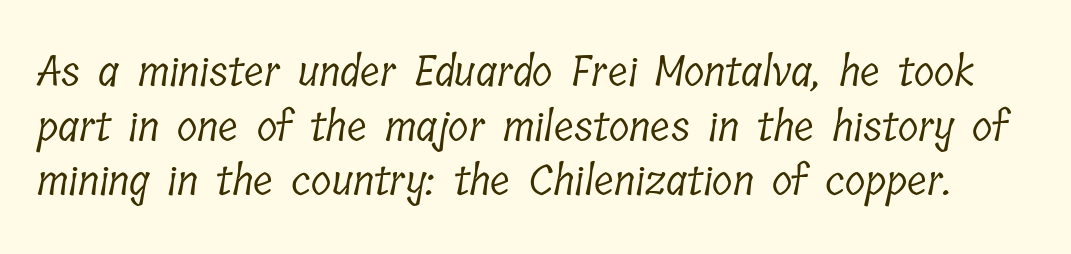
Letters rest on an invisible, unmarked baseline. Leading matches the norm, producing a regular column. The face looks like a standard text weight, possibly lighter. Look at the tracking — it's just the regular setting, nothing added. The type family on display is of the serif kind. Think of a printed novel: that variable character pitch is what you see here.
